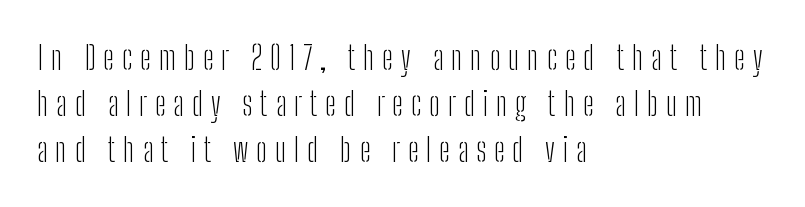
Q: Is the text bold? A: No.
Q: Is the text italic (slanted)? A: No, it is upright.
Q: Is the typeface a serif or a sans-serif typeface? A: Sans-serif.
Q: Is the text underlined? A: No.
Q: How is the paragraph aligned? A: Left-aligned.
Q: Is the spacing between letters normal or unusually wide? A: Unusually wide.
Q: Is the spacing between lines tight, normal or loose? A: Normal.
Q: Width (condensed, normal, or wide)? A: Condensed.
Q: Stroke contrast? A: Low.
Q: x-height? A: Medium.
Q: Monospaced? A: No.
